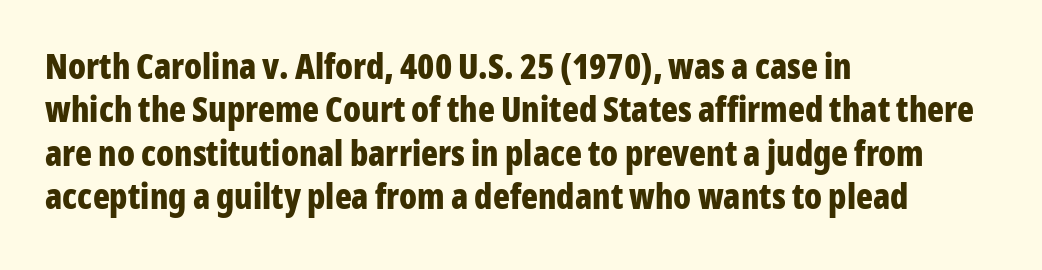
{"serif": "no", "italic": "no", "bold": "yes", "weight": "bold", "width": "condensed", "stroke_contrast": "low", "x_height": "medium", "monospaced": "no", "underline": "no", "align": "left", "line_spacing_ratio": 1.24, "letter_spacing": "normal", "letter_spacing_em": 0.0, "glyph_px": 35}
